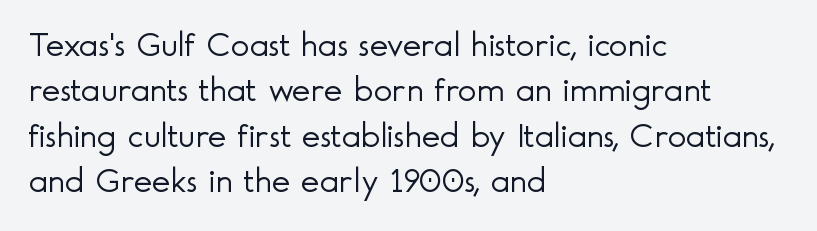
The image shows 35 px light sans-serif type, upright; set left-aligned, normal line spacing (1.3x), normal letter spacing, not underlined; a small x-height.
